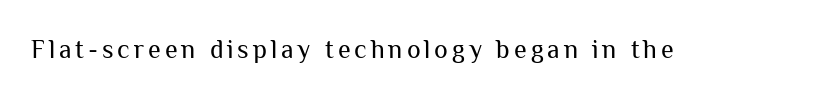
The image shows 26 px text type, upright; set not underlined.
